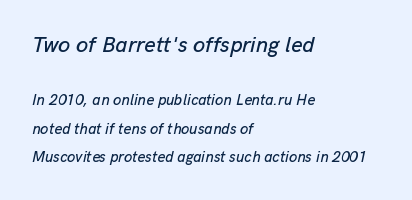
Q: Is the text italic (slanted)? A: Yes, it leans right by about 13 degrees.
Q: Is the text underlined? A: No.
Q: How is the paragraph aligned? A: Left-aligned.
Q: Is the spacing between letters normal or unusually wide? A: Normal.
Q: Is the spacing between lines tight, normal or loose? A: Loose.
Q: Which block of text is set in a larger size, the first (top) or the second (bottom)? A: The first (top) one.
